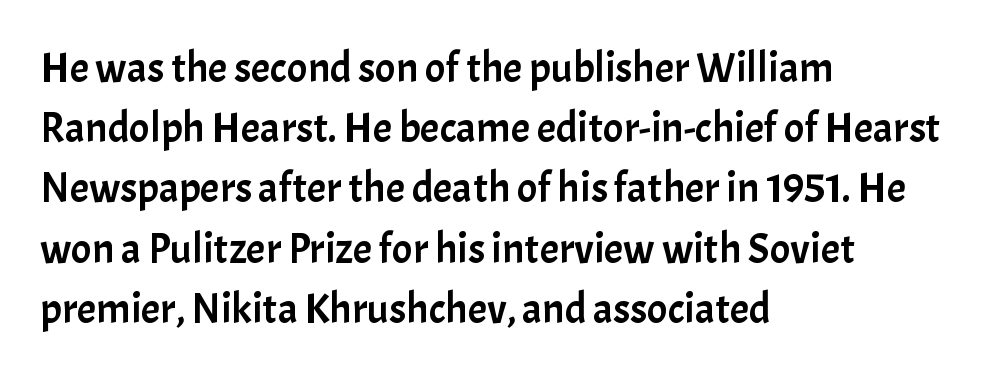
Q: Is the text italic (slanted)? A: No, it is upright.
Q: Is the typeface a serif or a sans-serif typeface? A: Sans-serif.
Q: Is the text underlined? A: No.
Q: How is the paragraph aligned? A: Left-aligned.
Q: Is the spacing between letters normal or unusually wide? A: Normal.
Q: Is the spacing between lines tight, normal or loose? A: Normal.
Q: Width (condensed, normal, or wide)? A: Normal.
Q: Stroke contrast? A: Low.
Q: x-height? A: Medium.
Q: Monospaced? A: No.
